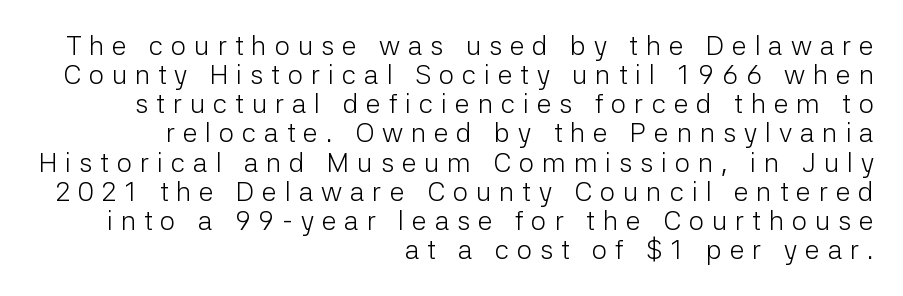
Q: Is the text bold? A: No.
Q: Is the text italic (slanted)? A: No, it is upright.
Q: Is the text underlined? A: No.
Q: How is the paragraph aligned? A: Right-aligned.
Q: Is the spacing between letters normal or unusually wide? A: Unusually wide.
Q: Is the spacing between lines tight, normal or loose? A: Tight.
